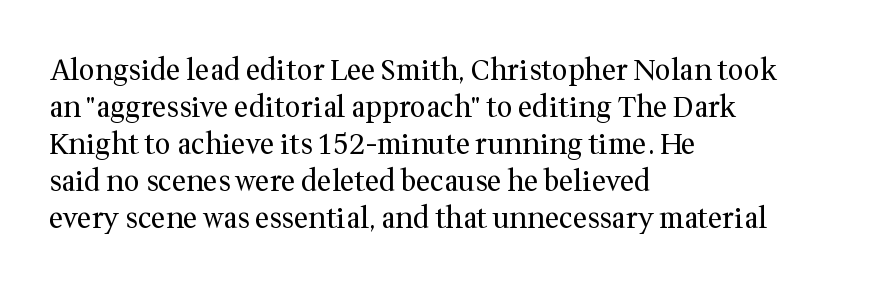
{"serif": "yes", "italic": "no", "bold": "no", "weight": "regular", "width": "normal", "stroke_contrast": "medium", "x_height": "medium", "monospaced": "no", "underline": "no", "align": "left", "line_spacing": "normal", "line_spacing_ratio": 1.32, "letter_spacing": "normal", "letter_spacing_em": 0.0, "glyph_px": 28}
